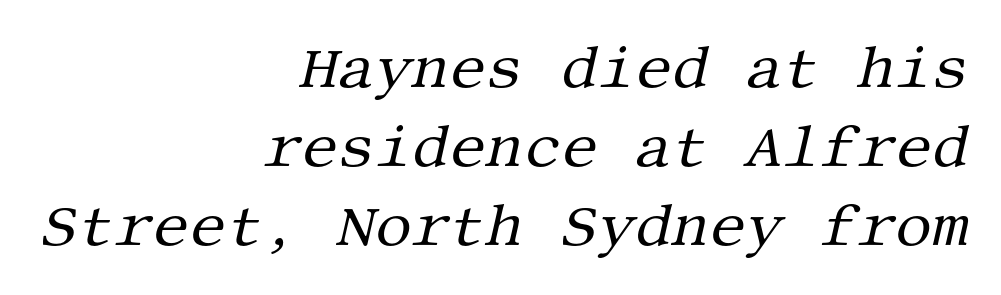
The image shows 58 px regular-weight serif type, italic (leaning right); set right-aligned, normal line spacing (1.36x), normal letter spacing, not underlined; medium stroke contrast and a large x-height.
